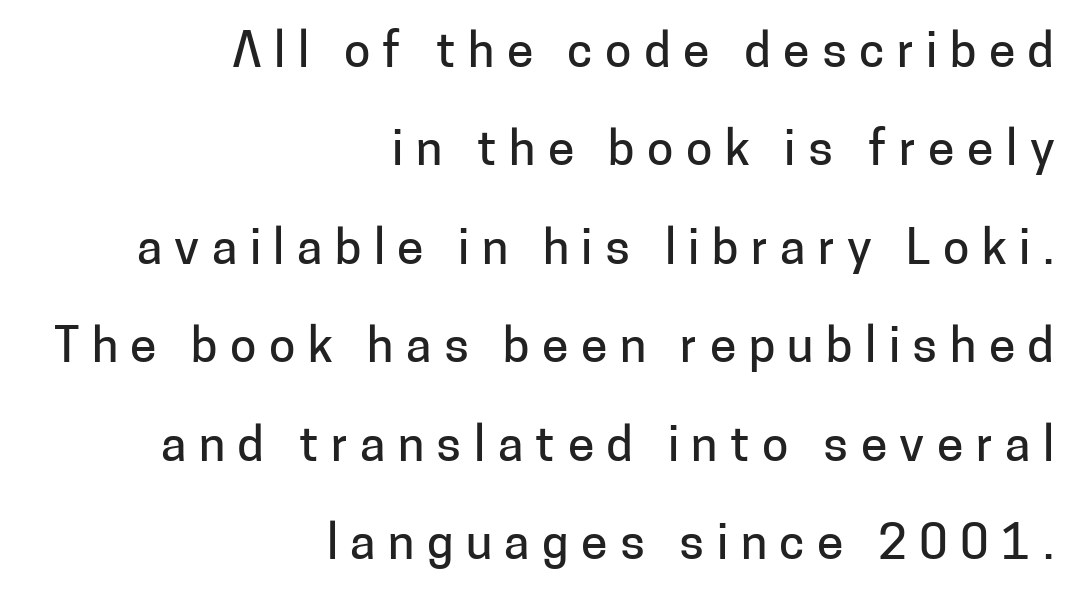
{"serif": "no", "italic": "no", "width": "normal", "stroke_contrast": "low", "x_height": "medium", "monospaced": "no", "underline": "no", "align": "right", "line_spacing": "loose", "line_spacing_ratio": 2.05, "letter_spacing": "wide", "letter_spacing_em": 0.26, "glyph_px": 48}
